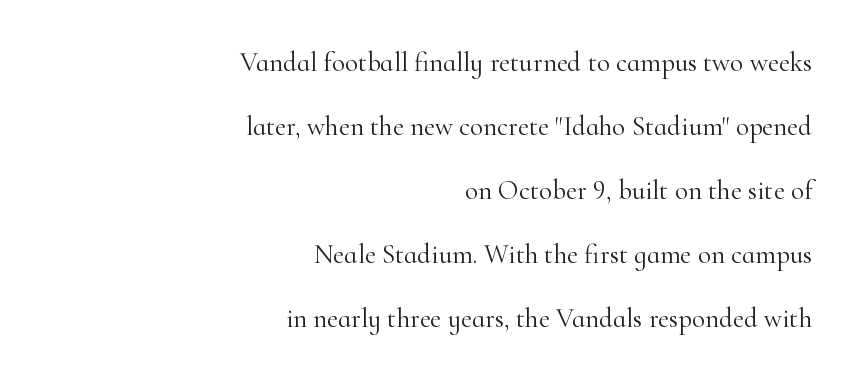
Between one letter and the next there's only the usual sliver of space. The line-height multiplier appears high, well above default. Unlike italic type, these characters show no tilt at all. The space beneath each line is pristine and unruled.
